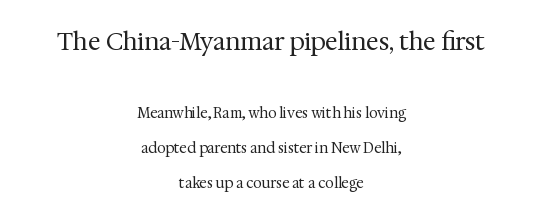
Q: Is the text bold? A: No.
Q: Is the text italic (slanted)? A: No, it is upright.
Q: Is the text underlined? A: No.
Q: How is the paragraph aligned? A: Centered.
Q: Is the spacing between letters normal or unusually wide? A: Normal.
Q: Is the spacing between lines tight, normal or loose? A: Loose.
Q: Which block of text is set in a larger size, the first (top) or the second (bottom)? A: The first (top) one.
